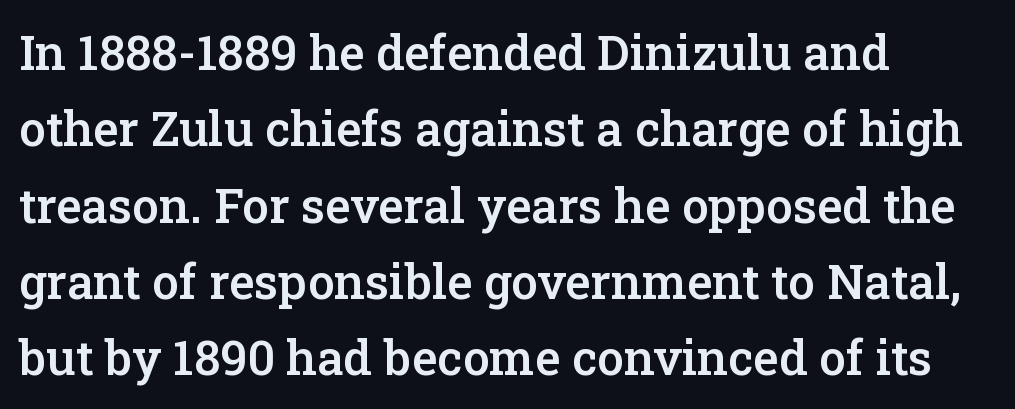
Q: Is the text bold? A: Semi-bold.
Q: Is the text italic (slanted)? A: No, it is upright.
Q: Is the typeface a serif or a sans-serif typeface? A: Serif.
Q: Is the text underlined? A: No.
Q: How is the paragraph aligned? A: Left-aligned.
Q: Is the spacing between letters normal or unusually wide? A: Normal.
Q: Is the spacing between lines tight, normal or loose? A: Normal.
Q: Width (condensed, normal, or wide)? A: Normal.
Q: Stroke contrast? A: Low.
Q: x-height? A: Medium.
Q: Monospaced? A: No.
